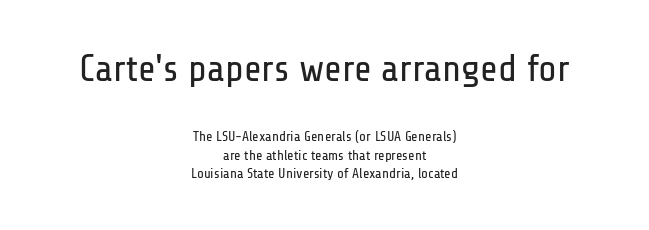
The image shows 38 px regular-weight, condensed sans-serif type, upright; set centered, normal line spacing (1.33x), normal letter spacing, not underlined; the first (top) block is 2.71x larger; low stroke contrast and a medium x-height.
